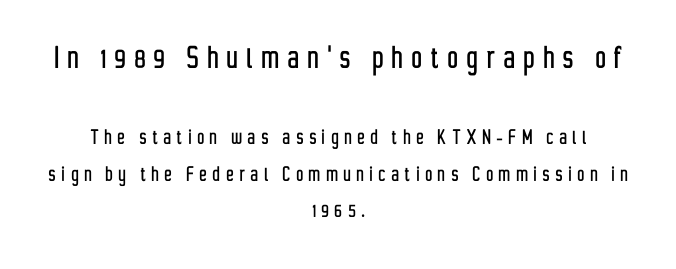
{"serif": "no", "italic": "no", "width": "condensed", "stroke_contrast": "low", "x_height": "medium", "monospaced": "no", "underline": "no", "align": "center", "line_spacing": "normal", "line_spacing_ratio": 1.53, "letter_spacing": "wide", "letter_spacing_em": 0.25, "larger_block": "first", "size_ratio": 1.5, "glyph_px": 36}
